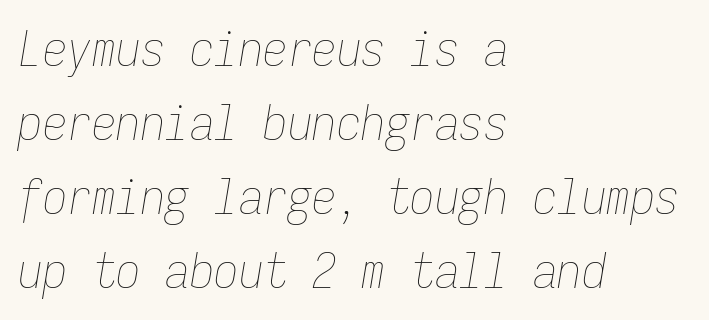
Q: Is the text bold? A: No.
Q: Is the text italic (slanted)? A: Yes, it leans right by about 9 degrees.
Q: Is the text underlined? A: No.
Q: How is the paragraph aligned? A: Left-aligned.
Q: Is the spacing between letters normal or unusually wide? A: Normal.
Q: Is the spacing between lines tight, normal or loose? A: Normal.
Q: Width (condensed, normal, or wide)? A: Condensed.
Q: Stroke contrast? A: Low.
Q: x-height? A: Medium.
Q: Monospaced? A: Yes.
